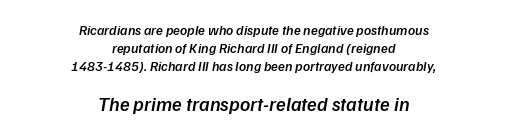
{"italic": "yes", "lean": "right", "slant_degrees": 9, "bold": "semi", "underline": "no", "align": "center", "line_spacing": "normal", "line_spacing_ratio": 1.29, "letter_spacing": "normal", "letter_spacing_em": 0.0, "larger_block": "second", "size_ratio": 1.43, "glyph_px": 20}
